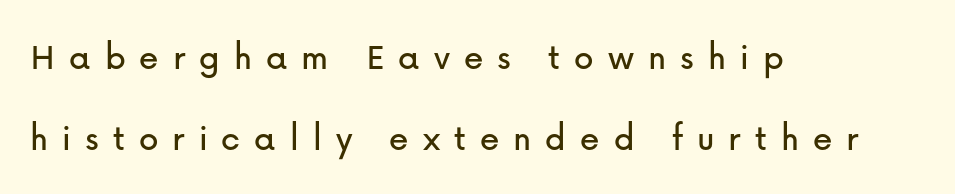
{"serif": "no", "italic": "no", "width": "normal", "stroke_contrast": "low", "x_height": "medium", "monospaced": "no", "underline": "no", "align": "left", "line_spacing": "loose", "line_spacing_ratio": 2.08, "letter_spacing": "wide", "letter_spacing_em": 0.36, "glyph_px": 39}
